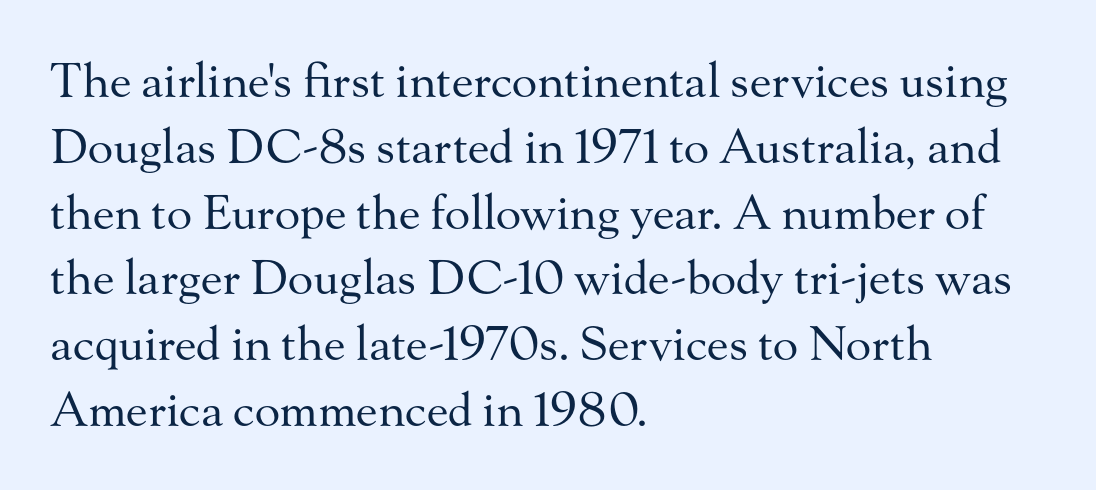
{"serif": "yes", "italic": "no", "bold": "no", "weight": "regular", "width": "normal", "stroke_contrast": "medium", "x_height": "small", "monospaced": "no", "underline": "no", "align": "left", "line_spacing": "normal", "line_spacing_ratio": 1.4, "letter_spacing": "normal", "letter_spacing_em": 0.0, "glyph_px": 47}
